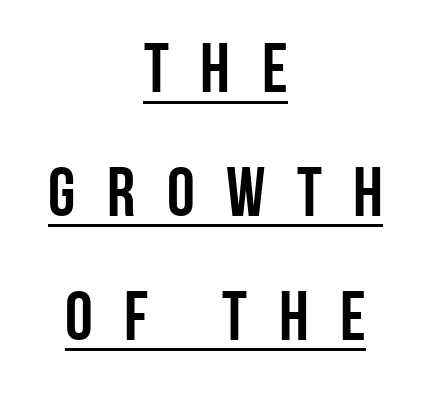
Q: Is the text bold? A: Yes.
Q: Is the text italic (slanted)? A: No, it is upright.
Q: Is the typeface a serif or a sans-serif typeface? A: Sans-serif.
Q: Is the text underlined? A: Yes.
Q: How is the paragraph aligned? A: Centered.
Q: Is the spacing between letters normal or unusually wide? A: Unusually wide.
Q: Width (condensed, normal, or wide)? A: Condensed.
Q: Stroke contrast? A: Low.
Q: x-height? A: Large.
Q: Monospaced? A: No.
